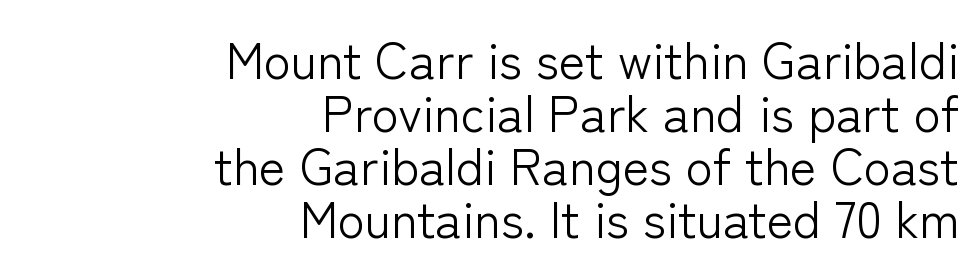
The type sits square on the baseline with zero lean. Looks like regular typesetting: each glyph gets only the width it needs. No extra tracking has been applied to these lines. The specimen omits any rule beneath the text block's lines.
